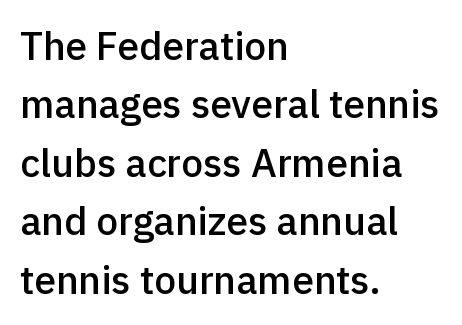
The image shows 39 px semibold sans-serif type, upright; set left-aligned, normal line spacing (1.5x), normal letter spacing, not underlined; a medium x-height.
